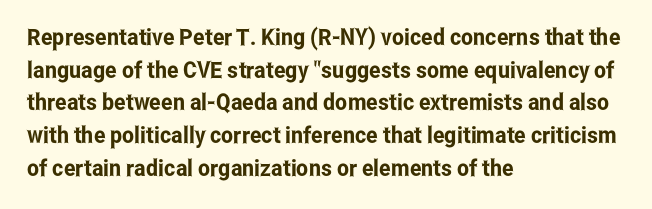
Q: Is the text italic (slanted)? A: No, it is upright.
Q: Is the text underlined? A: No.
Q: How is the paragraph aligned? A: Left-aligned.
Q: Is the spacing between letters normal or unusually wide? A: Normal.
Q: Is the spacing between lines tight, normal or loose? A: Normal.
